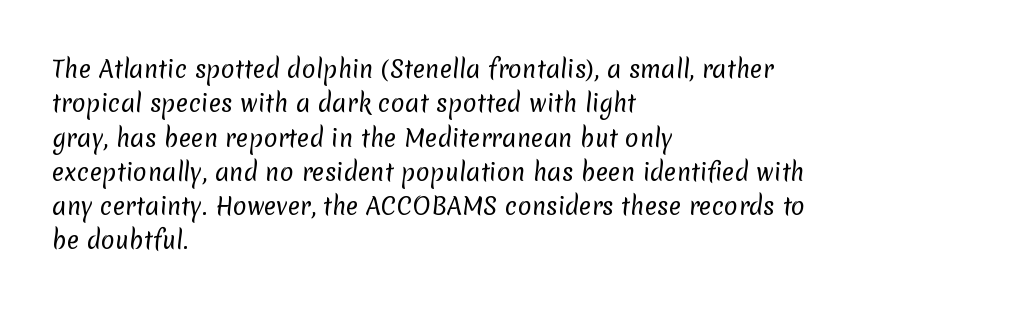
Q: Is the text bold? A: No.
Q: Is the text underlined? A: No.
Q: How is the paragraph aligned? A: Left-aligned.
Q: Is the spacing between letters normal or unusually wide? A: Normal.
Q: Is the spacing between lines tight, normal or loose? A: Normal.
